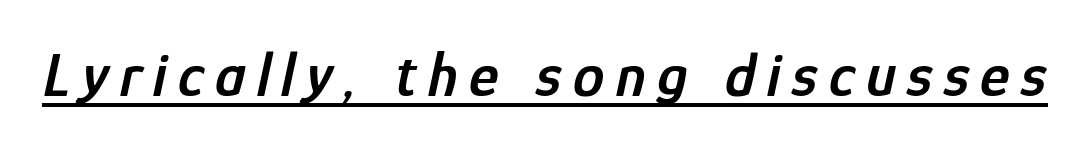
Q: Is the text bold? A: Semi-bold.
Q: Is the text italic (slanted)? A: Yes, it leans right by about 12 degrees.
Q: Is the text underlined? A: Yes.
Q: Width (condensed, normal, or wide)? A: Condensed.
Q: Stroke contrast? A: Low.
Q: x-height? A: Medium.
Q: Monospaced? A: No.
